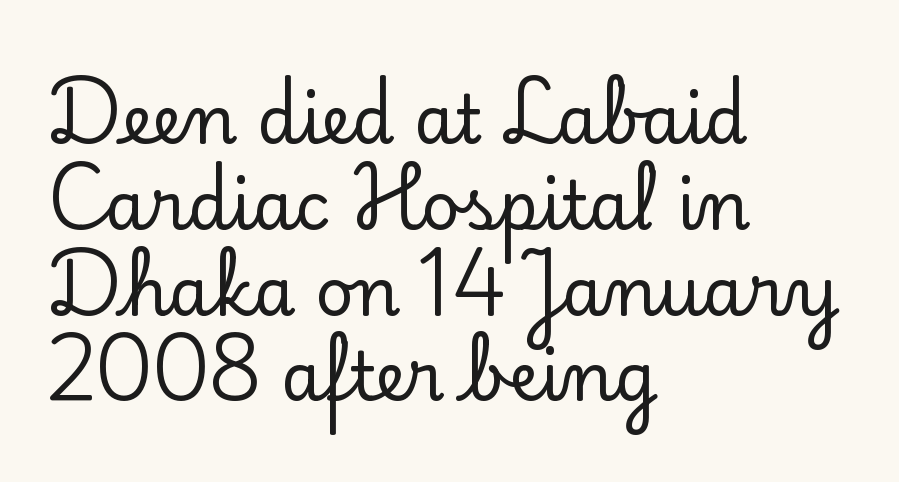
Q: Is the text italic (slanted)? A: No, it is upright.
Q: Is the typeface a serif or a sans-serif typeface? A: Serif.
Q: Is the text underlined? A: No.
Q: How is the paragraph aligned? A: Left-aligned.
Q: Is the spacing between letters normal or unusually wide? A: Normal.
Q: Is the spacing between lines tight, normal or loose? A: Normal.
Q: Width (condensed, normal, or wide)? A: Normal.
Q: Stroke contrast? A: Low.
Q: x-height? A: Small.
Q: Monospaced? A: No.
